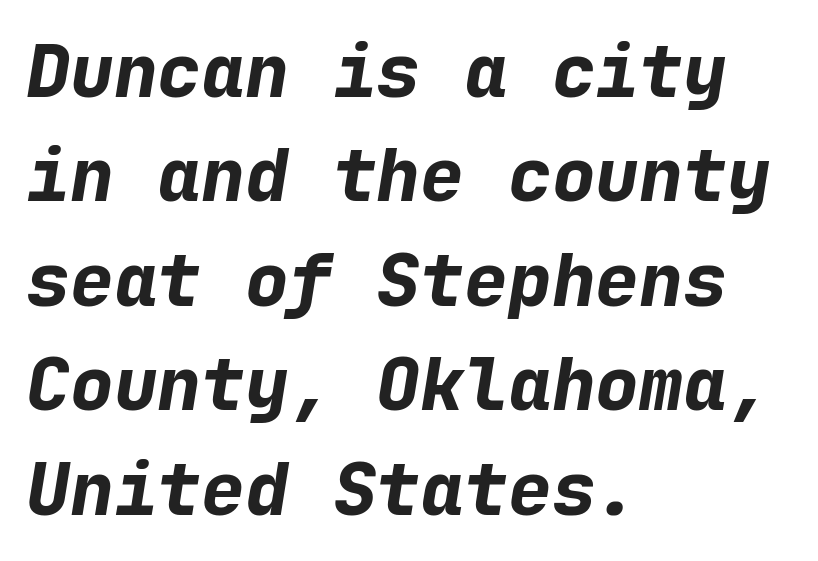
Q: Is the text bold? A: Yes.
Q: Is the text italic (slanted)? A: Yes, it leans right by about 9 degrees.
Q: Is the text underlined? A: No.
Q: How is the paragraph aligned? A: Left-aligned.
Q: Is the spacing between letters normal or unusually wide? A: Normal.
Q: Is the spacing between lines tight, normal or loose? A: Normal.
Q: Width (condensed, normal, or wide)? A: Normal.
Q: Stroke contrast? A: Low.
Q: x-height? A: Medium.
Q: Monospaced? A: Yes.
